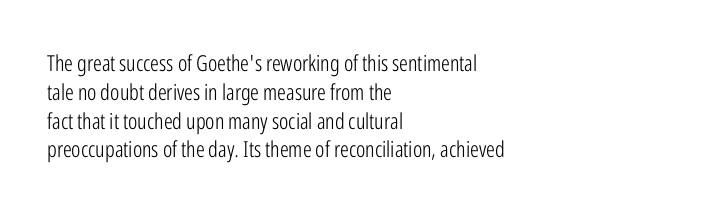
Q: Is the text bold? A: No.
Q: Is the text italic (slanted)? A: No, it is upright.
Q: Is the text underlined? A: No.
Q: How is the paragraph aligned? A: Left-aligned.
Q: Is the spacing between letters normal or unusually wide? A: Normal.
Q: Is the spacing between lines tight, normal or loose? A: Normal.
